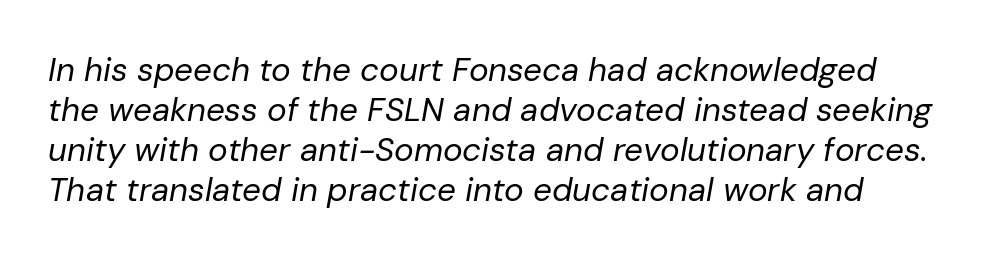
The image shows 33 px regular-weight type, italic (leaning right); set line spacing 1.21x, normal letter spacing, not underlined; low stroke contrast and a medium x-height.
